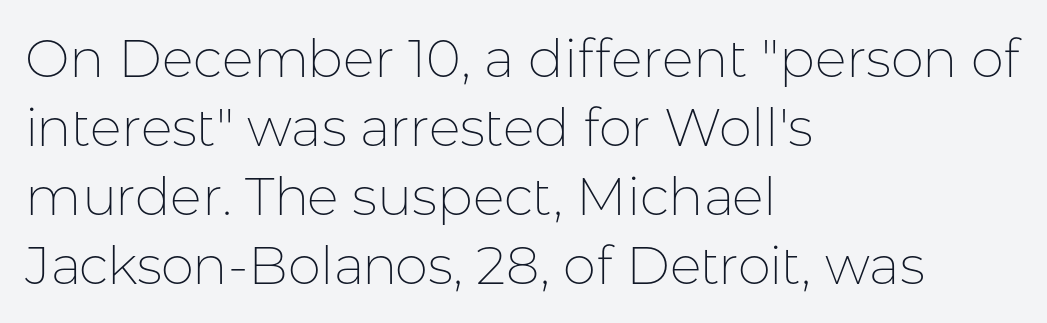
Between one letter and the next there's only the usual sliver of space. The face used here is a sans, in the tradition of grotesques and geometrics. The space beneath each line is pristine and unruled. Leading matches the norm, producing a regular column. Every character sits straight up, as roman type does. The passage is arranged the way most books set body copy — flush left.
